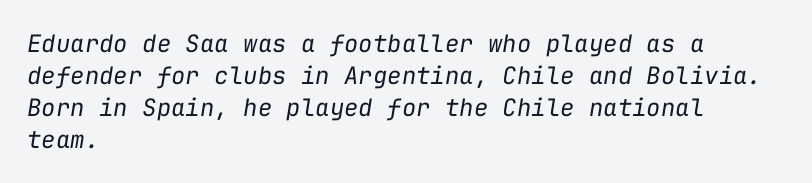
{"italic": "yes", "lean": "right", "slant_degrees": 9, "bold": "no", "underline": "no", "align": "left", "line_spacing": "normal", "line_spacing_ratio": 1.33, "letter_spacing": "normal", "letter_spacing_em": 0.0, "glyph_px": 24}
